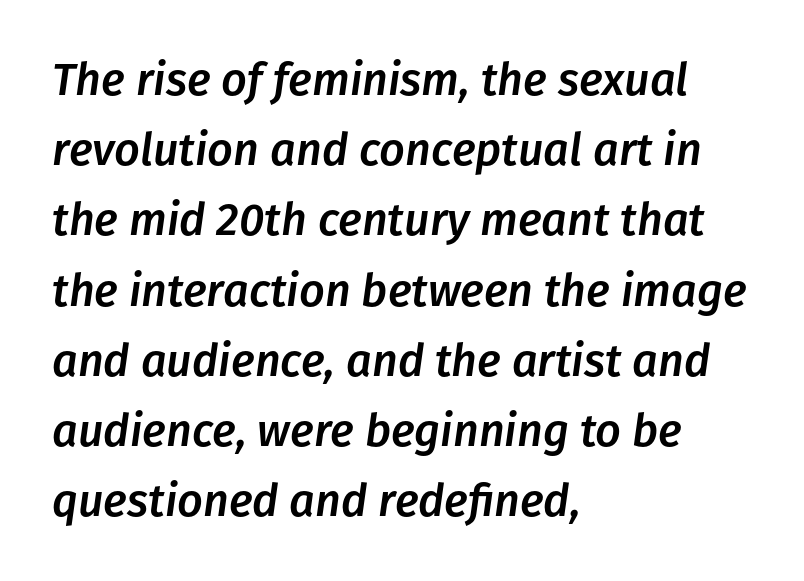
Successive baselines arrive at the customary interval. The rendering uses natural spacing where letterforms have individual widths. A bare baseline throughout the passage. Every character sits at an angle, as italics do. No extra tracking has been applied to these lines. Visually the block forms a straight wall on the left and a jagged coastline on the right.
